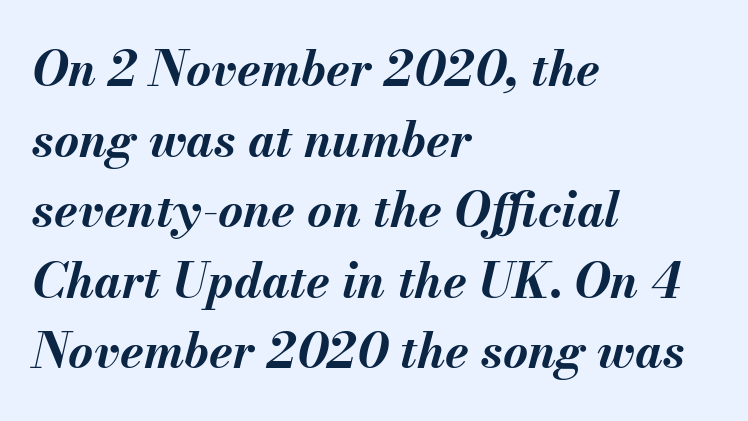
Q: Is the text bold? A: Yes.
Q: Is the text italic (slanted)? A: Yes, it leans right by about 13 degrees.
Q: Is the text underlined? A: No.
Q: How is the paragraph aligned? A: Left-aligned.
Q: Is the spacing between letters normal or unusually wide? A: Normal.
Q: Is the spacing between lines tight, normal or loose? A: Normal.
Q: Width (condensed, normal, or wide)? A: Normal.
Q: Stroke contrast? A: Medium.
Q: x-height? A: Small.
Q: Monospaced? A: No.
